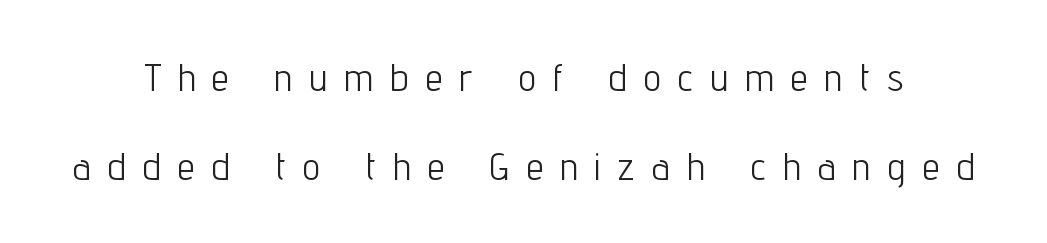
The image shows 39 px light, condensed sans-serif type, upright; set loose line spacing (2.28x), unusually wide letter spacing (+0.45 em), not underlined; low stroke contrast and a medium x-height.
